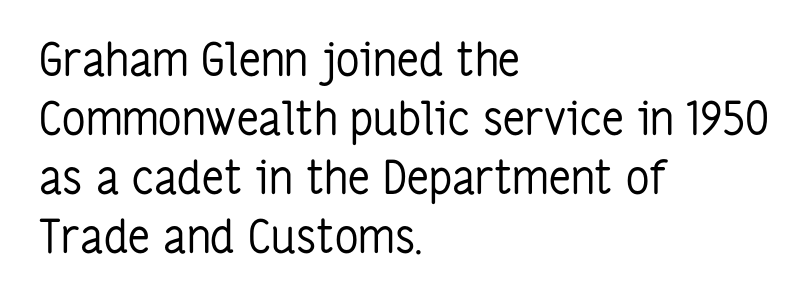
No chunkiness to these letters — they're not bold. The strip under each line holds only bare page. Varying glyph widths throughout — classic text-font behaviour. Teacher's note: observe the even left margin — that is flush-left alignment. The type family on display is of the sans-serif kind. Inter-character spacing is left at the font's built-in metrics.
